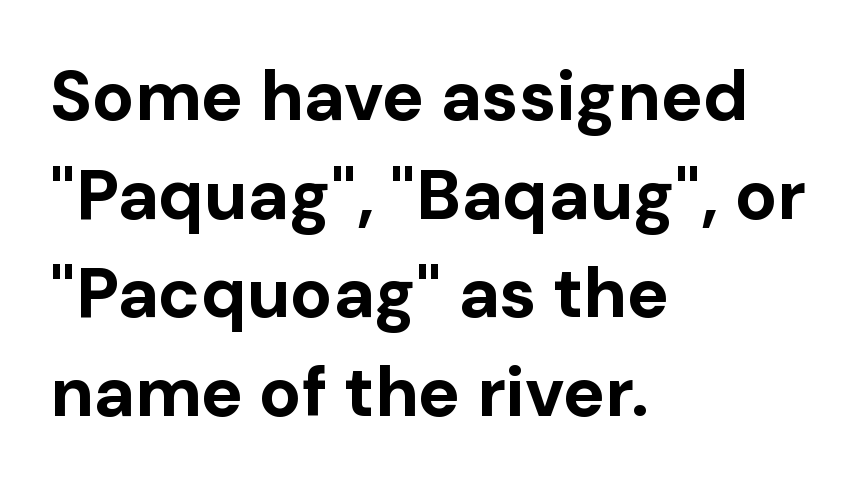
Lines of text with bare space underneath. Chunky letters — that's bold for sure. Looks like regular typesetting: each glyph gets only the width it needs. The face used here is rendered with its standard letterfit. Where is the straight margin? On the left.
